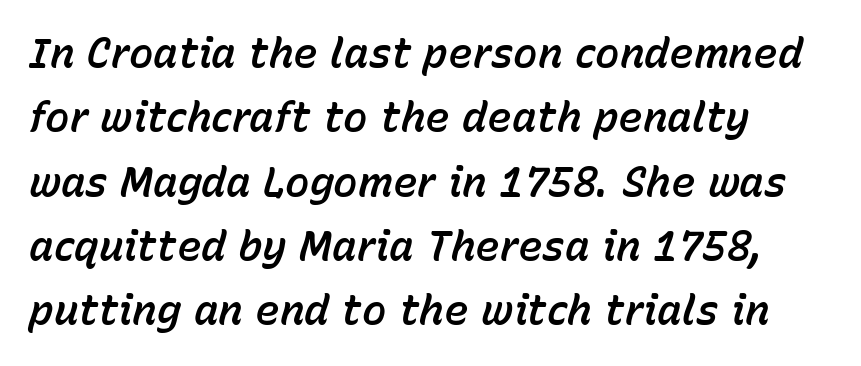
Q: Is the text italic (slanted)? A: Yes, it leans right by about 15 degrees.
Q: Is the text underlined? A: No.
Q: How is the paragraph aligned? A: Left-aligned.
Q: Is the spacing between letters normal or unusually wide? A: Normal.
Q: Is the spacing between lines tight, normal or loose? A: Normal.
Q: Width (condensed, normal, or wide)? A: Normal.
Q: Stroke contrast? A: Low.
Q: x-height? A: Medium.
Q: Monospaced? A: No.
